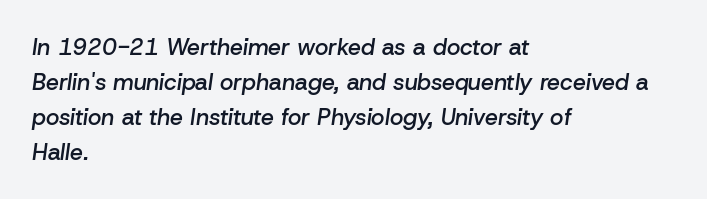
When letters slant like this, we call the style italic. Check under the words: just untouched page. Short note: letters normally spaced. Typesetter's note: demi weight, one step under bold. Casual observation: everything's shoved over to the left. The vertical gap from one line to the next is medium.
